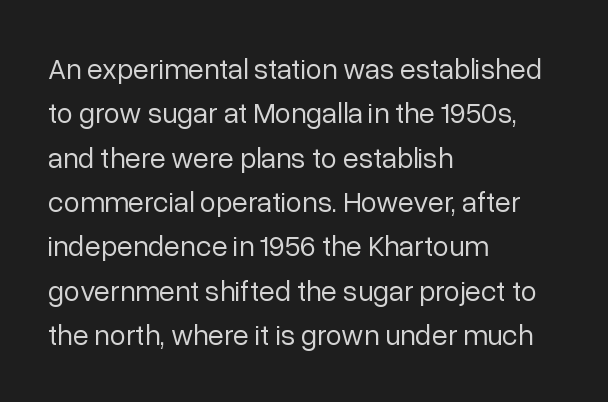
The image shows 29 px regular-weight sans-serif type, upright; set left-aligned, normal line spacing (1.53x), normal letter spacing, not underlined; low stroke contrast and a medium x-height.
